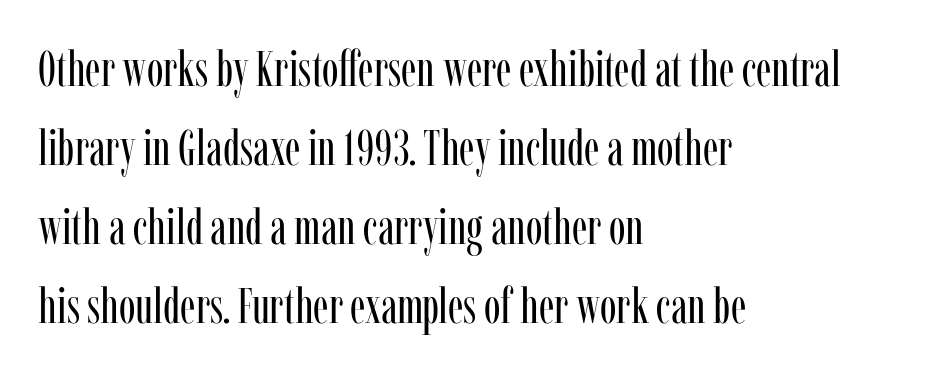
Q: Is the text bold? A: No.
Q: Is the text italic (slanted)? A: No, it is upright.
Q: Is the typeface a serif or a sans-serif typeface? A: Serif.
Q: Is the text underlined? A: No.
Q: How is the paragraph aligned? A: Left-aligned.
Q: Is the spacing between letters normal or unusually wide? A: Normal.
Q: Is the spacing between lines tight, normal or loose? A: Normal.
Q: Width (condensed, normal, or wide)? A: Condensed.
Q: Stroke contrast? A: Low.
Q: x-height? A: Medium.
Q: Monospaced? A: No.
